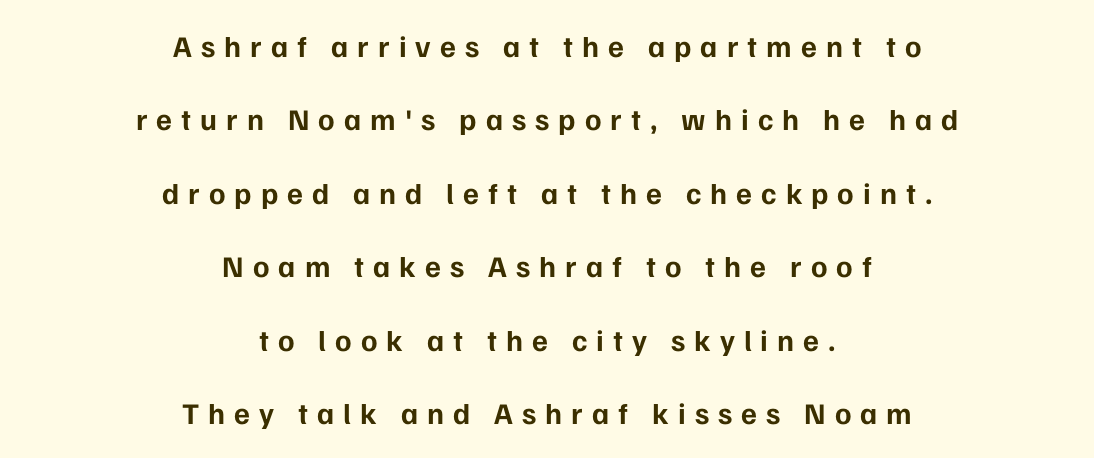
{"serif": "no", "italic": "no", "bold": "yes", "weight": "bold", "width": "normal", "stroke_contrast": "low", "x_height": "medium", "monospaced": "no", "underline": "no", "align": "center", "line_spacing": "loose", "line_spacing_ratio": 2.45, "letter_spacing": "wide", "letter_spacing_em": 0.3, "glyph_px": 30}
